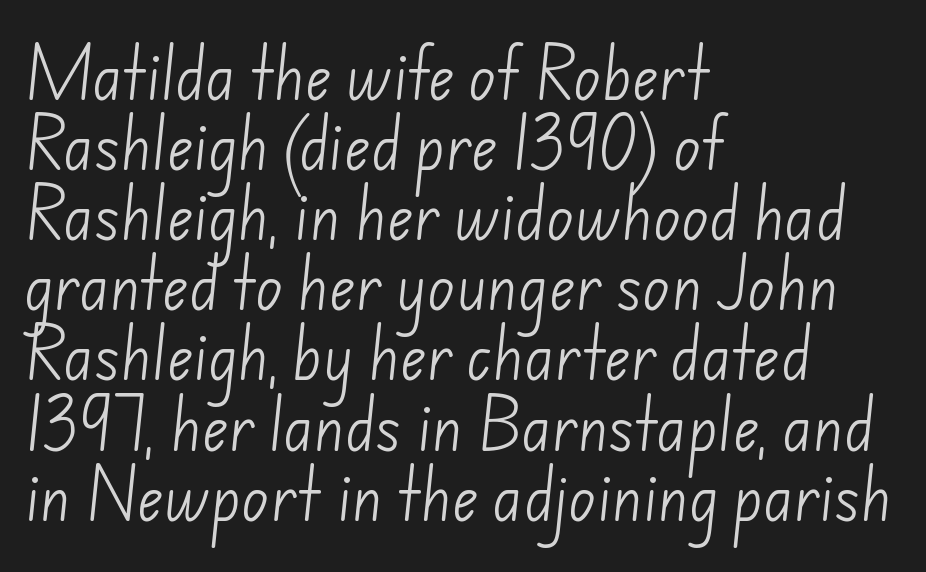
You could call the tracking neutral — neither tight nor loose. Examine the stroke ends and you'll find no serifs. This rendering uses left alignment, leaving the right contour irregular. Looks like regular typesetting: each glyph gets only the width it needs. Underlining? Definitely not there. The cut favours lightness, reaching ordinary text weight at its darkest.
